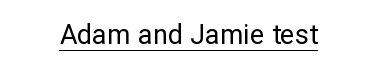
{"italic": "no", "bold": "no", "underline": "yes", "align": "center", "letter_spacing": "normal", "letter_spacing_em": 0.0, "glyph_px": 27}
